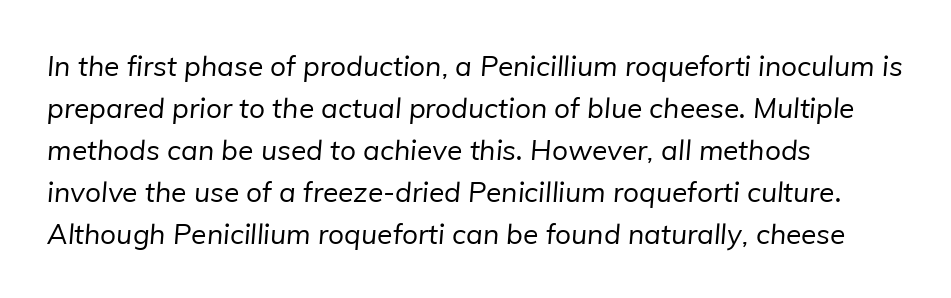
{"serif": "no", "bold": "no", "weight": "regular", "width": "normal", "stroke_contrast": "low", "x_height": "medium", "monospaced": "no", "underline": "no", "align": "left", "line_spacing": "normal", "line_spacing_ratio": 1.5, "letter_spacing": "normal", "letter_spacing_em": 0.0, "glyph_px": 28}
